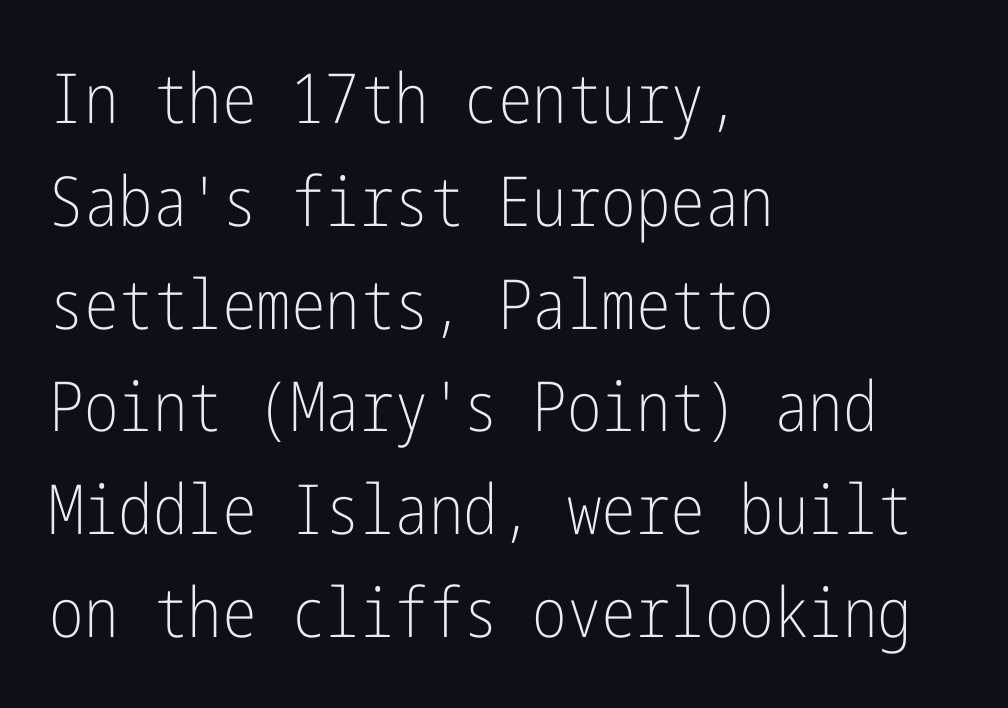
Summary of weight: not heavy and not bold. Honestly, the row spacing looks completely unremarkable. A typesetter would mark this as roman, not italic. Check under the words: just untouched page. Is this a sans? Yes — the strokes have no serifs.
